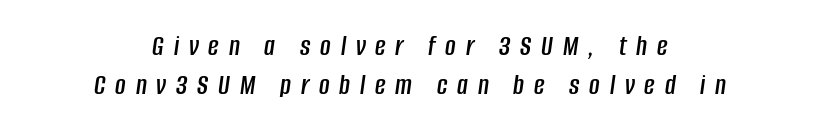
Q: Is the text italic (slanted)? A: Yes, it leans right by about 8 degrees.
Q: Is the text underlined? A: No.
Q: How is the paragraph aligned? A: Centered.
Q: Is the spacing between letters normal or unusually wide? A: Unusually wide.
Q: Is the spacing between lines tight, normal or loose? A: Normal.
Q: Width (condensed, normal, or wide)? A: Condensed.
Q: Stroke contrast? A: Low.
Q: x-height? A: Large.
Q: Monospaced? A: No.
